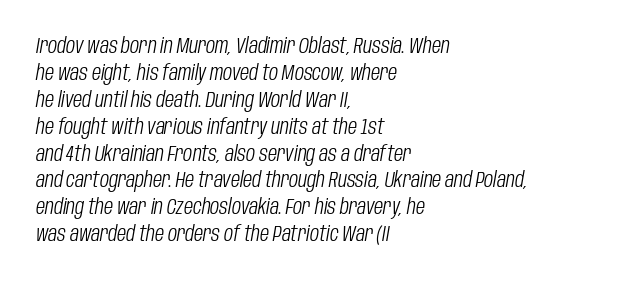
{"italic": "yes", "lean": "right", "slant_degrees": 10, "bold": "no", "underline": "no", "align": "left", "line_spacing": "normal", "line_spacing_ratio": 1.28, "letter_spacing": "normal", "letter_spacing_em": 0.0, "glyph_px": 21}
